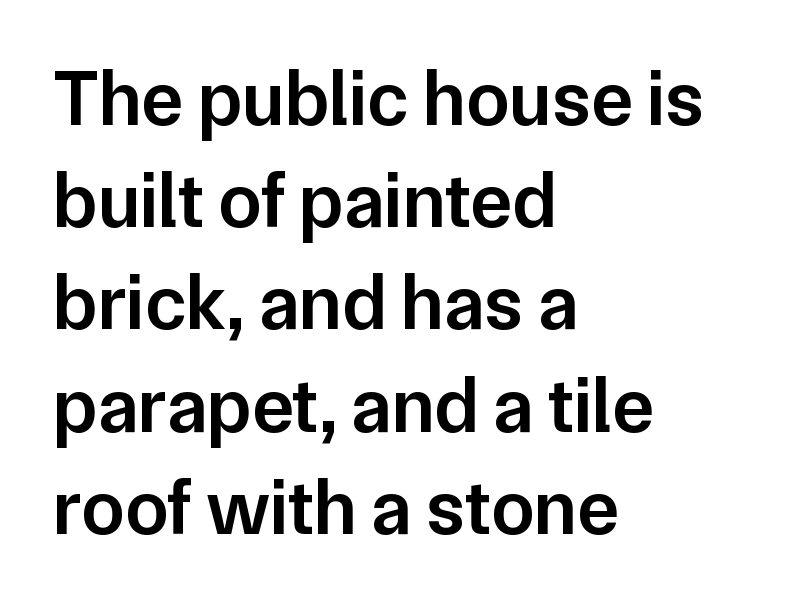
The image shows 78 px semibold sans-serif type, upright; set left-aligned, normal line spacing (1.31x), normal letter spacing, not underlined; low stroke contrast and a medium x-height.
